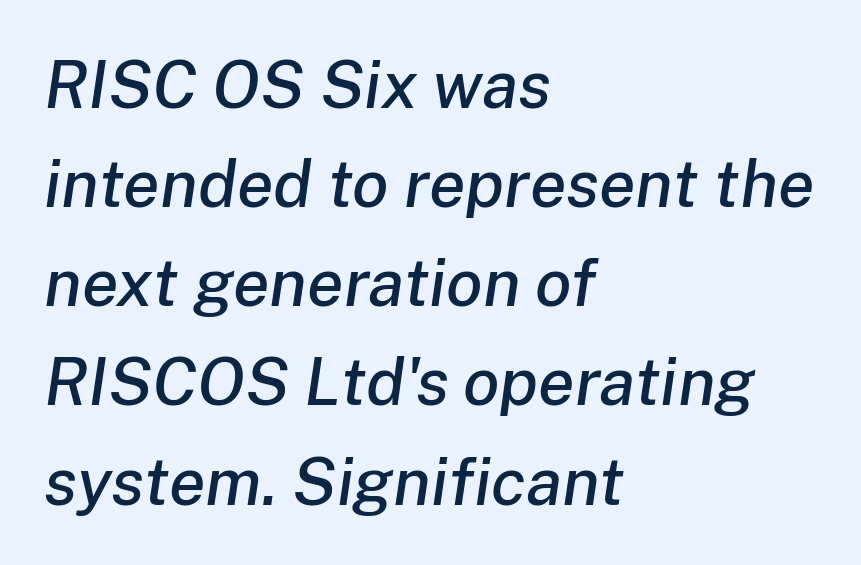
Here the designer chose a conventional face with non-uniform glyph widths. In terms of leading, this rendering sits right in the middle. Is the letter spacing exaggerated? No — it looks like the ordinary default. Compared with a centered layout, this one pins lines to the left instead. In terms of posture, this sample is oblique.
